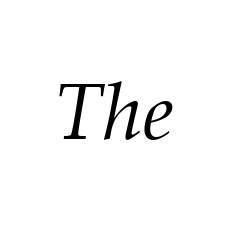
Q: Is the text bold? A: No.
Q: Is the text italic (slanted)? A: Yes, it leans right by about 12 degrees.
Q: Is the typeface a serif or a sans-serif typeface? A: Serif.
Q: Is the text underlined? A: No.
Q: Is the spacing between letters normal or unusually wide? A: Normal.
Q: Width (condensed, normal, or wide)? A: Normal.
Q: Stroke contrast? A: Medium.
Q: x-height? A: Medium.
Q: Monospaced? A: No.
